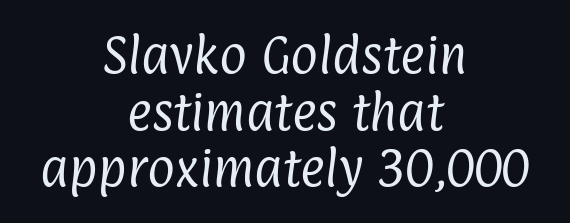
The image shows 42 px regular-weight, condensed sans-serif type; set centered, normal line spacing (1.35x), normal letter spacing, not underlined; low stroke contrast and a medium x-height.
